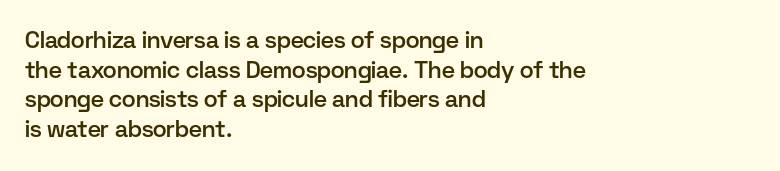
The image shows 23 px text type, upright; set left-aligned, normal line spacing (1.29x), normal letter spacing, not underlined.
